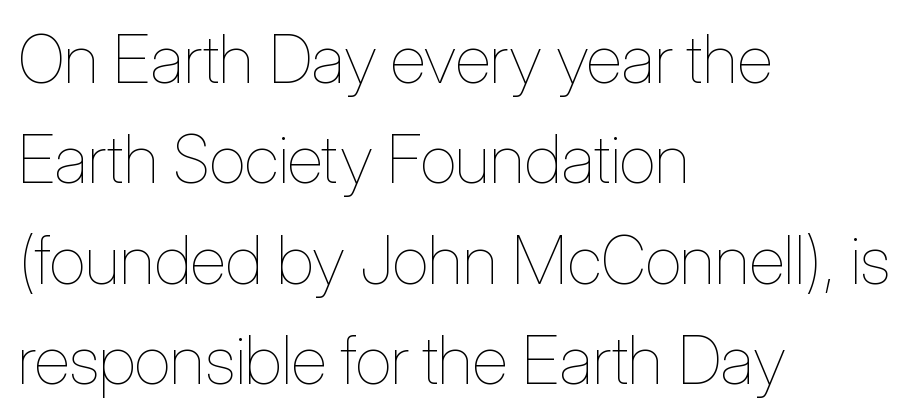
Q: Is the text bold? A: No.
Q: Is the text italic (slanted)? A: No, it is upright.
Q: Is the text underlined? A: No.
Q: How is the paragraph aligned? A: Left-aligned.
Q: Is the spacing between letters normal or unusually wide? A: Normal.
Q: Is the spacing between lines tight, normal or loose? A: Normal.
Q: Width (condensed, normal, or wide)? A: Condensed.
Q: Stroke contrast? A: Low.
Q: x-height? A: Medium.
Q: Monospaced? A: No.
